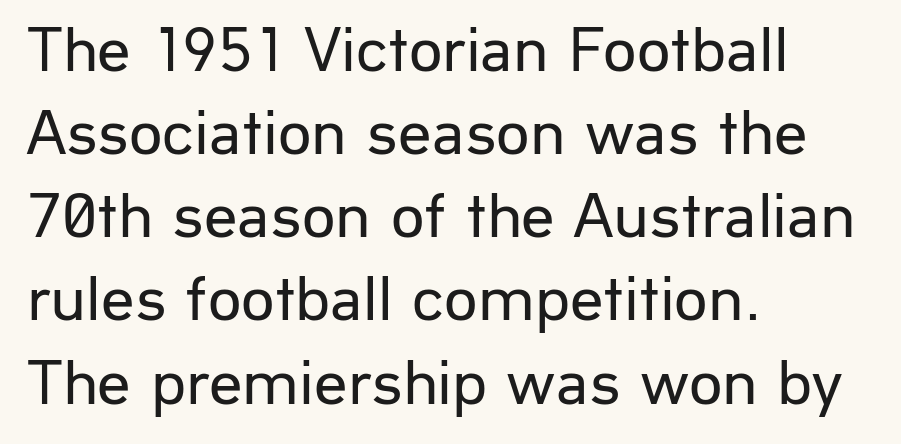
If you measured baseline to baseline, you'd find a middling distance. A classic flush-left, rag-right setting is used for this passage. Glyph-to-glyph distance matches everyday printed text. The specimen reads as upright at a glance. Grotesque or geometric, the face here clearly has no serifs. These lines are rendered in a variable-pitch font.
